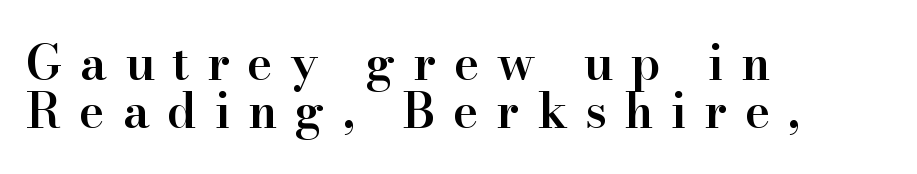
Q: Is the text bold? A: Semi-bold.
Q: Is the text italic (slanted)? A: No, it is upright.
Q: Is the typeface a serif or a sans-serif typeface? A: Serif.
Q: Is the text underlined? A: No.
Q: How is the paragraph aligned? A: Left-aligned.
Q: Is the spacing between letters normal or unusually wide? A: Unusually wide.
Q: Is the spacing between lines tight, normal or loose? A: Tight.
Q: Width (condensed, normal, or wide)? A: Normal.
Q: Stroke contrast? A: High.
Q: x-height? A: Small.
Q: Monospaced? A: No.
